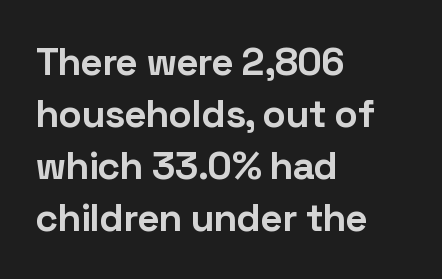
{"serif": "no", "italic": "no", "bold": "yes", "weight": "bold", "width": "normal", "stroke_contrast": "low", "x_height": "medium", "monospaced": "no", "underline": "no", "align": "left", "line_spacing": "normal", "line_spacing_ratio": 1.33, "letter_spacing": "normal", "letter_spacing_em": 0.0, "glyph_px": 39}
